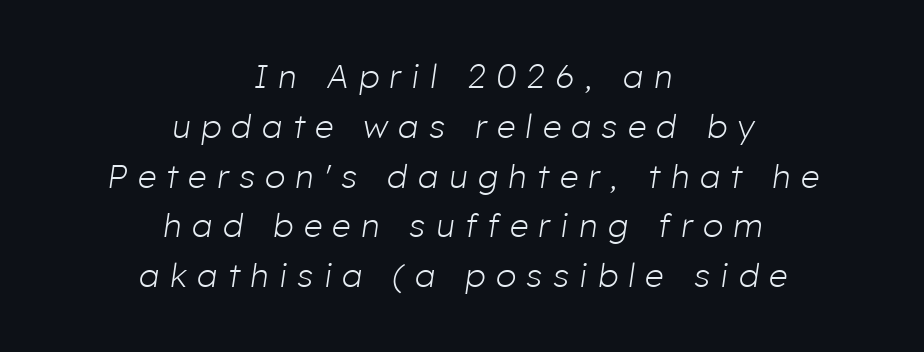
Q: Is the text bold? A: No.
Q: Is the text italic (slanted)? A: Yes, it leans right by about 8 degrees.
Q: Is the text underlined? A: No.
Q: How is the paragraph aligned? A: Centered.
Q: Is the spacing between letters normal or unusually wide? A: Unusually wide.
Q: Is the spacing between lines tight, normal or loose? A: Normal.
Q: Width (condensed, normal, or wide)? A: Normal.
Q: Stroke contrast? A: Low.
Q: x-height? A: Medium.
Q: Monospaced? A: No.
